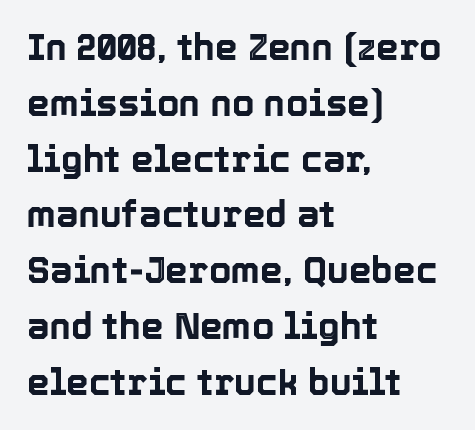
Q: Is the text italic (slanted)? A: No, it is upright.
Q: Is the text underlined? A: No.
Q: How is the paragraph aligned? A: Left-aligned.
Q: Is the spacing between letters normal or unusually wide? A: Normal.
Q: Is the spacing between lines tight, normal or loose? A: Normal.
Q: Width (condensed, normal, or wide)? A: Normal.
Q: x-height? A: Medium.
Q: Monospaced? A: No.
